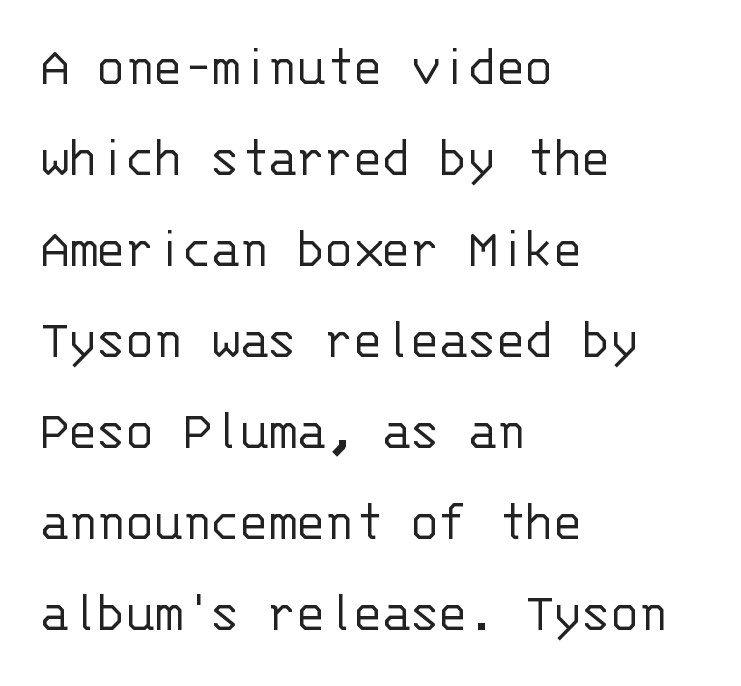
Q: Is the text bold? A: No.
Q: Is the text italic (slanted)? A: No, it is upright.
Q: Is the typeface a serif or a sans-serif typeface? A: Sans-serif.
Q: Is the text underlined? A: No.
Q: How is the paragraph aligned? A: Left-aligned.
Q: Is the spacing between letters normal or unusually wide? A: Normal.
Q: Is the spacing between lines tight, normal or loose? A: Normal.
Q: Width (condensed, normal, or wide)? A: Normal.
Q: Stroke contrast? A: Low.
Q: x-height? A: Large.
Q: Monospaced? A: Yes.
